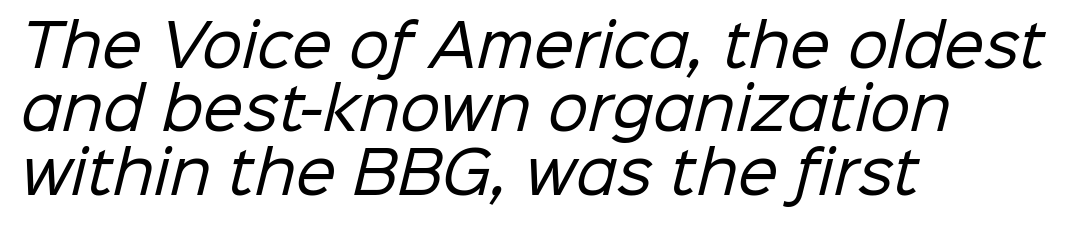
Note: no serifs on the glyphs. This block would grow much taller if given ordinary leading; it's compressed now. The face looks like a standard text weight, possibly lighter. A typesetter would call this zero additional tracking.
